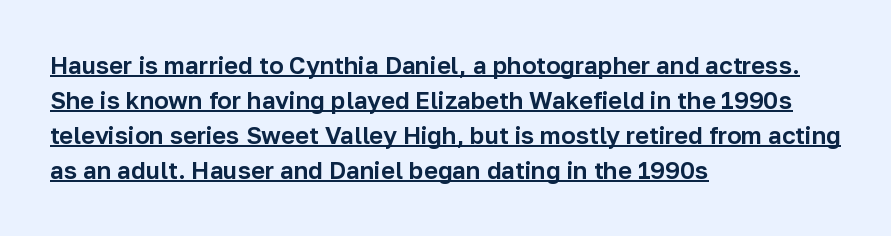
The image shows 24 px text type, upright; set left-aligned, normal line spacing (1.46x), normal letter spacing, underlined.
